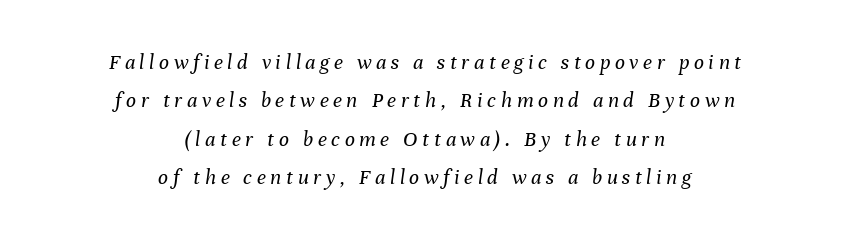
Q: Is the text bold? A: No.
Q: Is the text italic (slanted)? A: Yes, it leans right by about 8 degrees.
Q: Is the text underlined? A: No.
Q: How is the paragraph aligned? A: Centered.
Q: Is the spacing between letters normal or unusually wide? A: Unusually wide.
